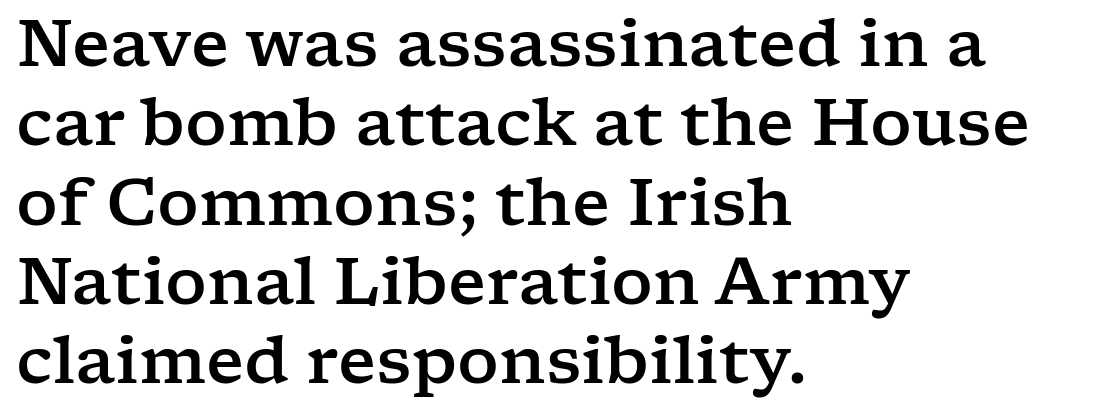
{"serif": "yes", "italic": "no", "width": "wide", "stroke_contrast": "low", "x_height": "medium", "monospaced": "no", "underline": "no", "align": "left", "line_spacing_ratio": 1.22, "letter_spacing": "normal", "letter_spacing_em": 0.0, "glyph_px": 65}
